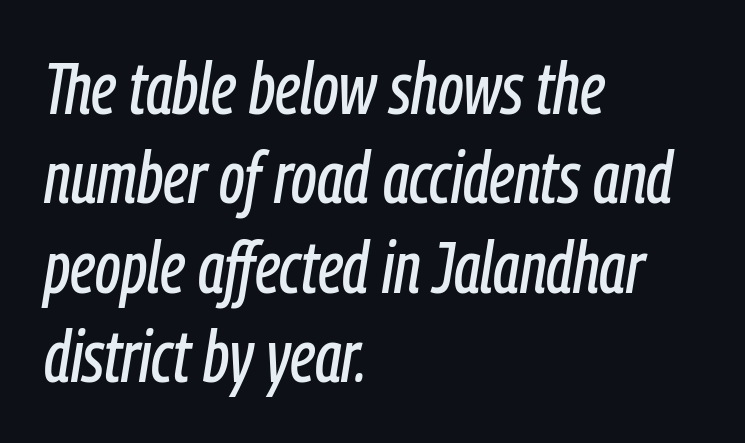
Q: Is the text italic (slanted)? A: Yes, it leans right by about 9 degrees.
Q: Is the text underlined? A: No.
Q: How is the paragraph aligned? A: Left-aligned.
Q: Is the spacing between letters normal or unusually wide? A: Normal.
Q: Width (condensed, normal, or wide)? A: Condensed.
Q: Stroke contrast? A: Low.
Q: x-height? A: Medium.
Q: Monospaced? A: No.
